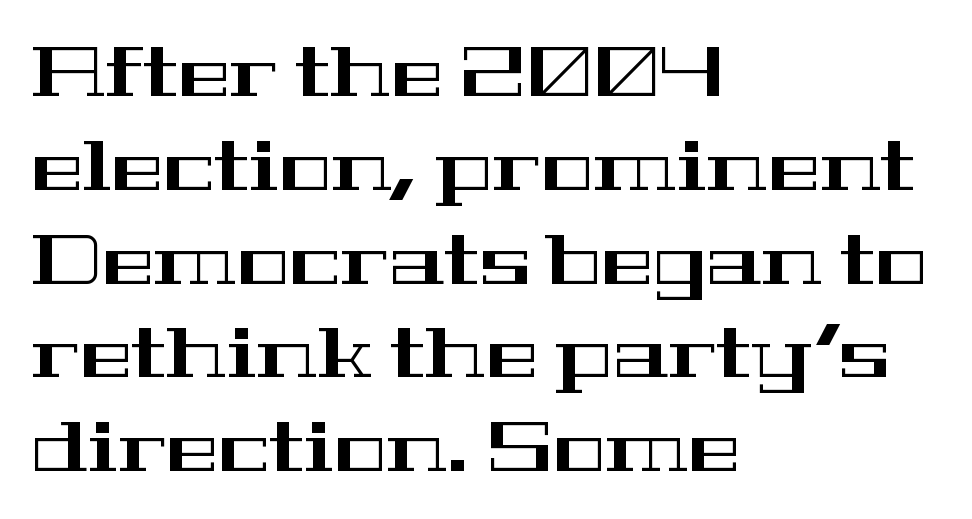
Q: Is the text italic (slanted)? A: No, it is upright.
Q: Is the typeface a serif or a sans-serif typeface? A: Serif.
Q: Is the text underlined? A: No.
Q: How is the paragraph aligned? A: Left-aligned.
Q: Is the spacing between letters normal or unusually wide? A: Normal.
Q: Is the spacing between lines tight, normal or loose? A: Normal.
Q: Width (condensed, normal, or wide)? A: Wide.
Q: Stroke contrast? A: High.
Q: x-height? A: Medium.
Q: Monospaced? A: No.
